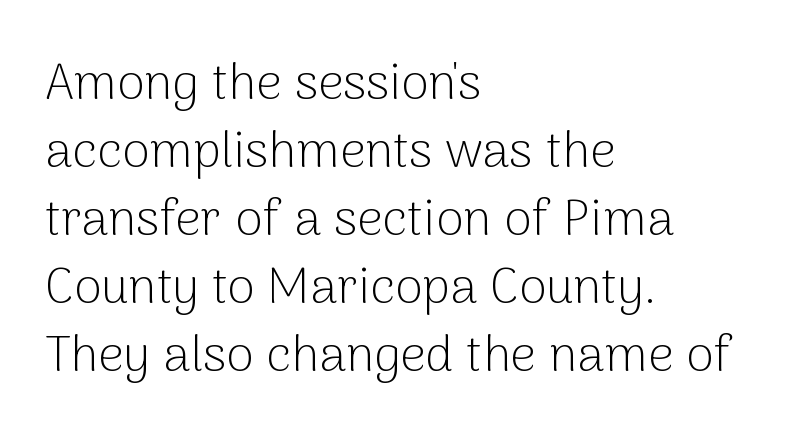
The image shows 50 px light sans-serif type, upright; set left-aligned, normal line spacing (1.36x), normal letter spacing, not underlined; low stroke contrast and a medium x-height.
